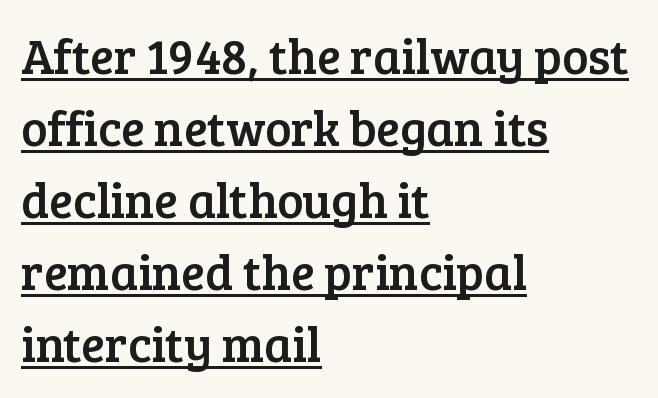
The image shows 49 px serif type, upright; set left-aligned, normal line spacing (1.47x), normal letter spacing, underlined; low stroke contrast and a medium x-height.
